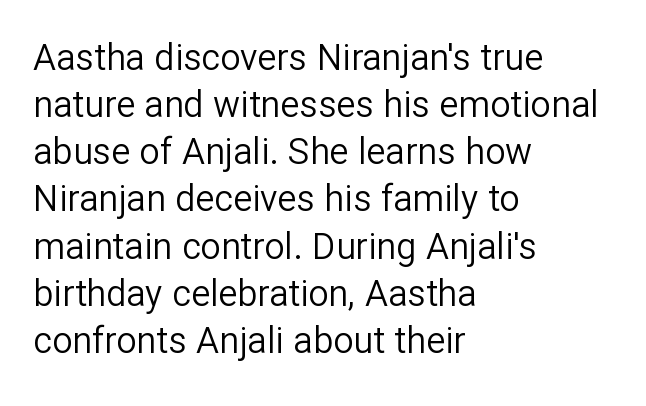
Q: Is the text bold? A: No.
Q: Is the text italic (slanted)? A: No, it is upright.
Q: Is the typeface a serif or a sans-serif typeface? A: Sans-serif.
Q: Is the text underlined? A: No.
Q: How is the paragraph aligned? A: Left-aligned.
Q: Is the spacing between letters normal or unusually wide? A: Normal.
Q: Is the spacing between lines tight, normal or loose? A: Normal.
Q: Width (condensed, normal, or wide)? A: Normal.
Q: Stroke contrast? A: Low.
Q: x-height? A: Medium.
Q: Monospaced? A: No.
